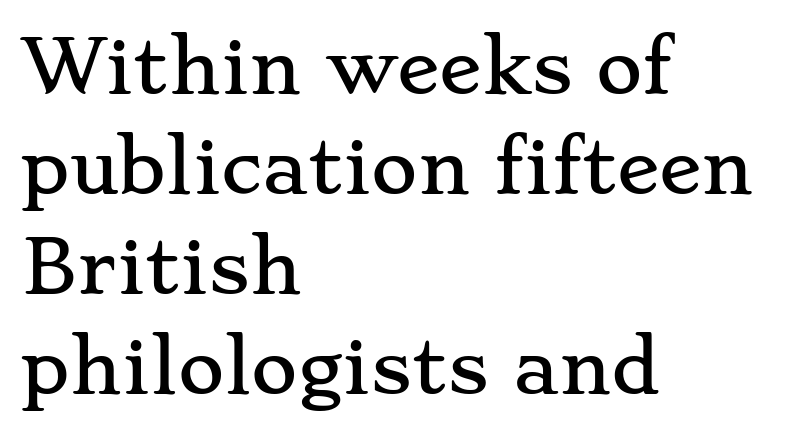
The image shows 71 px wide serif type, upright; set left-aligned, normal line spacing (1.41x), normal letter spacing, not underlined; low stroke contrast and a small x-height.
